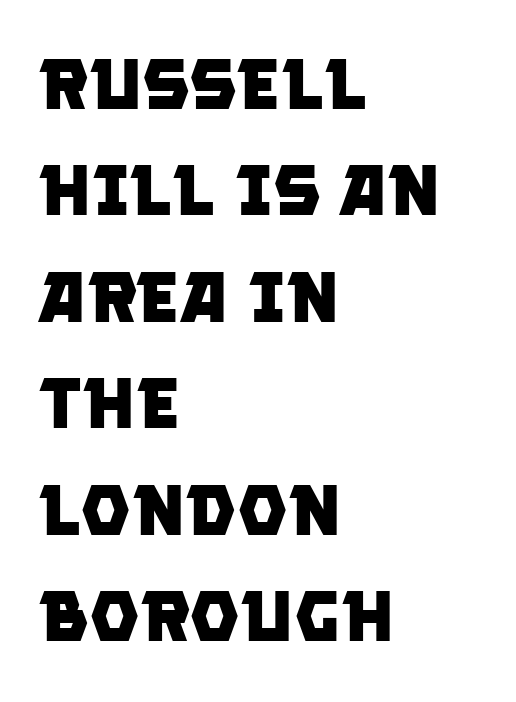
Here the glyphs are tracked normally, forming tight word shapes. I'd describe the lettering as bold — thick and assertive. Check the space under the baseline: it is left empty. A classic flush-left, rag-right setting is used for this passage. Here the designer chose a conventional face with non-uniform glyph widths.
